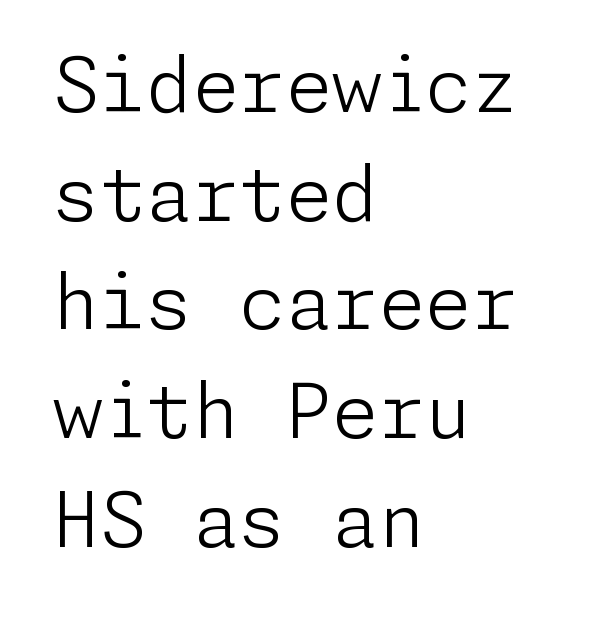
Q: Is the text bold? A: No.
Q: Is the text italic (slanted)? A: No, it is upright.
Q: Is the typeface a serif or a sans-serif typeface? A: Sans-serif.
Q: Is the text underlined? A: No.
Q: How is the paragraph aligned? A: Left-aligned.
Q: Is the spacing between letters normal or unusually wide? A: Normal.
Q: Is the spacing between lines tight, normal or loose? A: Normal.
Q: Width (condensed, normal, or wide)? A: Normal.
Q: Stroke contrast? A: Low.
Q: x-height? A: Medium.
